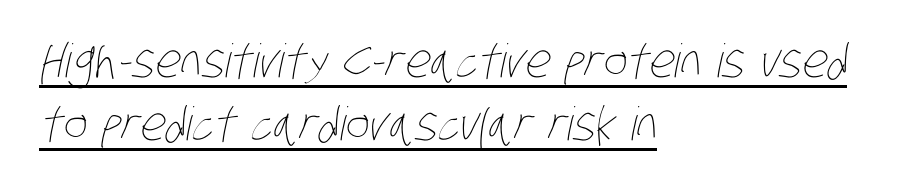
Q: Is the text bold? A: No.
Q: Is the text underlined? A: Yes.
Q: How is the paragraph aligned? A: Left-aligned.
Q: Is the spacing between letters normal or unusually wide? A: Normal.
Q: Is the spacing between lines tight, normal or loose? A: Normal.
Q: Width (condensed, normal, or wide)? A: Condensed.
Q: Stroke contrast? A: Low.
Q: x-height? A: Large.
Q: Monospaced? A: No.
